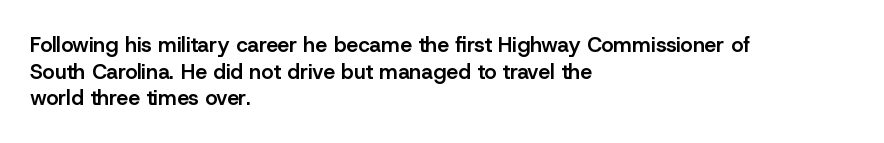
Q: Is the text bold? A: Semi-bold.
Q: Is the text italic (slanted)? A: No, it is upright.
Q: Is the text underlined? A: No.
Q: How is the paragraph aligned? A: Left-aligned.
Q: Is the spacing between letters normal or unusually wide? A: Normal.
Q: Is the spacing between lines tight, normal or loose? A: Normal.
